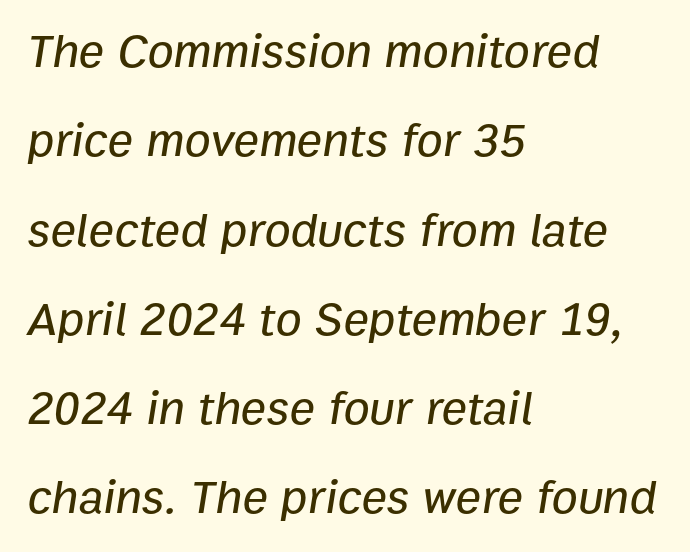
The image shows 48 px text type, italic (leaning right); set left-aligned, line spacing 1.86x, normal letter spacing, not underlined; low stroke contrast and a medium x-height.
